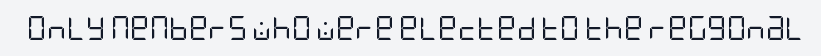
Q: Is the text bold? A: No.
Q: Is the text italic (slanted)? A: No, it is upright.
Q: Is the text underlined? A: No.
Q: Is the spacing between letters normal or unusually wide? A: Normal.
